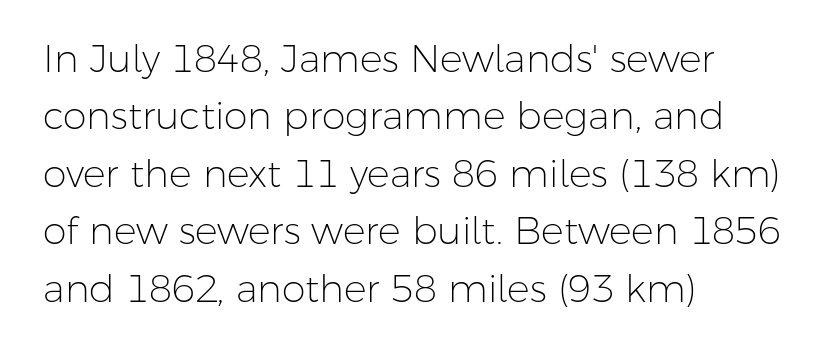
The image shows 38 px light sans-serif type, upright; set left-aligned, normal line spacing (1.51x), normal letter spacing, not underlined; low stroke contrast and a medium x-height.
